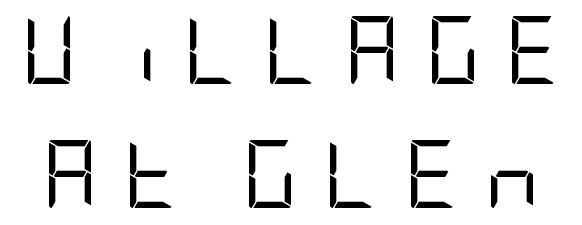
Q: Is the text bold? A: No.
Q: Is the text italic (slanted)? A: No, it is upright.
Q: Is the typeface a serif or a sans-serif typeface? A: Sans-serif.
Q: Is the text underlined? A: No.
Q: Is the spacing between letters normal or unusually wide? A: Unusually wide.
Q: Width (condensed, normal, or wide)? A: Condensed.
Q: Stroke contrast? A: Low.
Q: x-height? A: Large.
